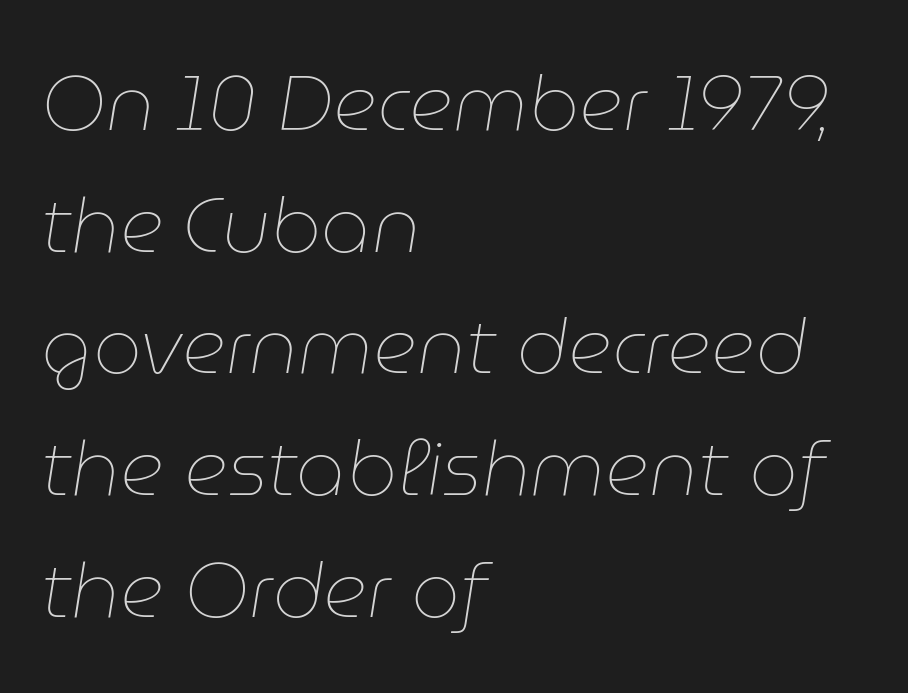
{"italic": "yes", "lean": "right", "slant_degrees": 9, "bold": "no", "weight": "thin", "width": "normal", "stroke_contrast": "low", "x_height": "medium", "monospaced": "no", "underline": "no", "align": "left", "line_spacing": "normal", "line_spacing_ratio": 1.58, "letter_spacing": "normal", "letter_spacing_em": 0.0, "glyph_px": 77}
